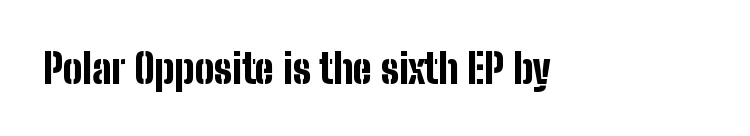
{"serif": "no", "italic": "no", "bold": "yes", "weight": "bold", "width": "condensed", "stroke_contrast": "low", "x_height": "medium", "monospaced": "no", "underline": "no", "letter_spacing": "normal", "letter_spacing_em": 0.0, "glyph_px": 41}
